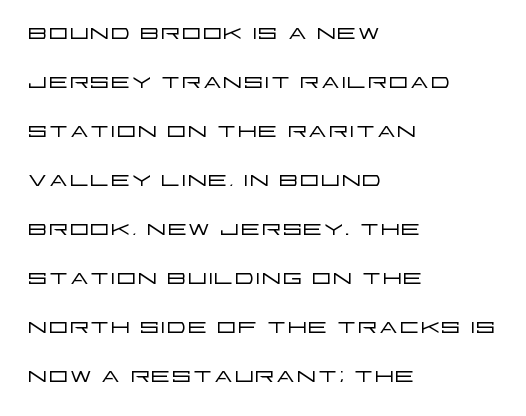
The image shows 31 px light, wide sans-serif type, upright; set left-aligned, normal line spacing (1.58x), normal letter spacing, not underlined; low stroke contrast and a large x-height.
